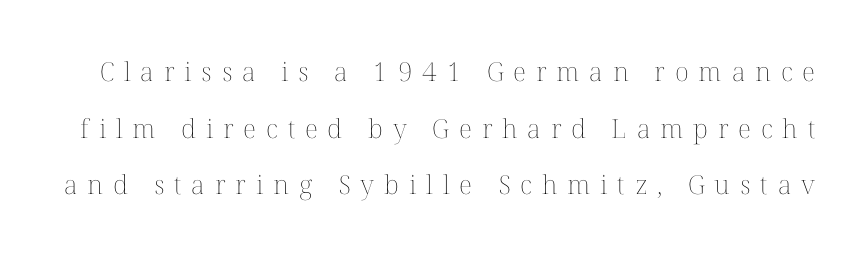
Quick note: interline space is abundant. Unlike italic type, these characters show no tilt at all. Spacing between characters has been opened up far beyond the box default. Unbolded letterforms with no extra heft. Only glyphs here, with clear space below each row.
